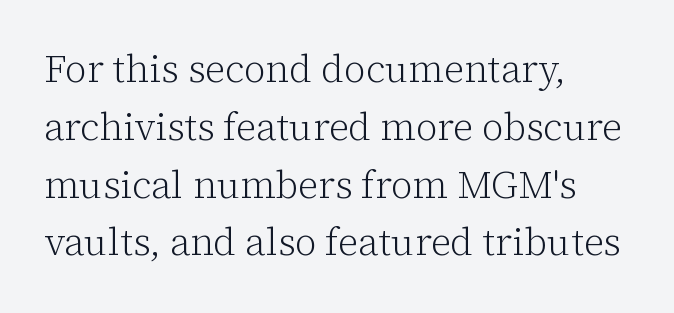
{"serif": "yes", "italic": "no", "bold": "no", "weight": "light", "width": "normal", "stroke_contrast": "low", "x_height": "medium", "monospaced": "no", "underline": "no", "align": "left", "line_spacing": "normal", "line_spacing_ratio": 1.52, "letter_spacing": "normal", "letter_spacing_em": 0.0, "glyph_px": 38}
